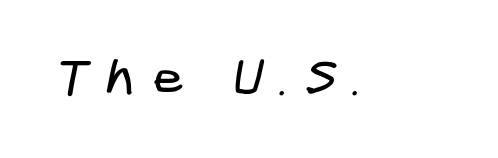
The image shows 51 px condensed sans-serif type; set unusually wide letter spacing (+0.32 em), not underlined; low stroke contrast and a medium x-height.
